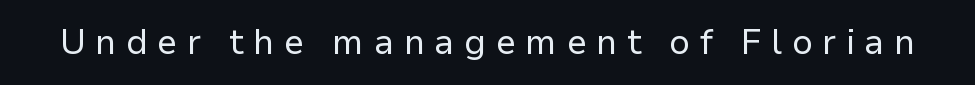
Check the space under the baseline: it is left empty. The face used here is rendered with a markedly widened letterfit. The typeface has the unassuming heft of standard copy or less. Classification — sans serif.
